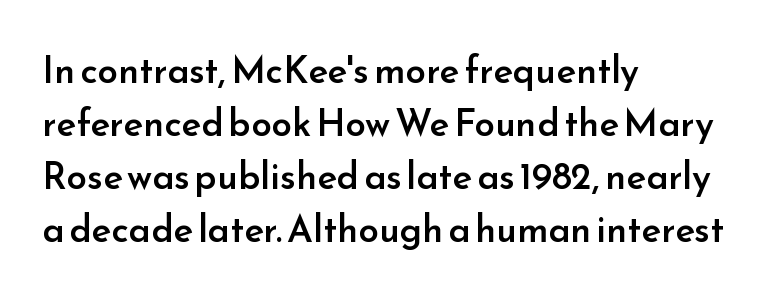
{"serif": "no", "italic": "no", "bold": "semi", "weight": "semibold", "width": "normal", "stroke_contrast": "low", "x_height": "small", "monospaced": "no", "underline": "no", "align": "left", "line_spacing": "normal", "line_spacing_ratio": 1.43, "letter_spacing": "normal", "letter_spacing_em": 0.0, "glyph_px": 37}
